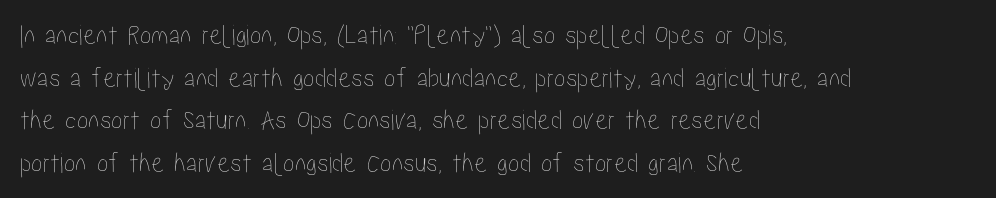
Q: Is the text italic (slanted)? A: No, it is upright.
Q: Is the text underlined? A: No.
Q: How is the paragraph aligned? A: Left-aligned.
Q: Is the spacing between letters normal or unusually wide? A: Normal.
Q: Is the spacing between lines tight, normal or loose? A: Normal.
Q: Width (condensed, normal, or wide)? A: Condensed.
Q: Stroke contrast? A: Low.
Q: x-height? A: Medium.
Q: Monospaced? A: No.
